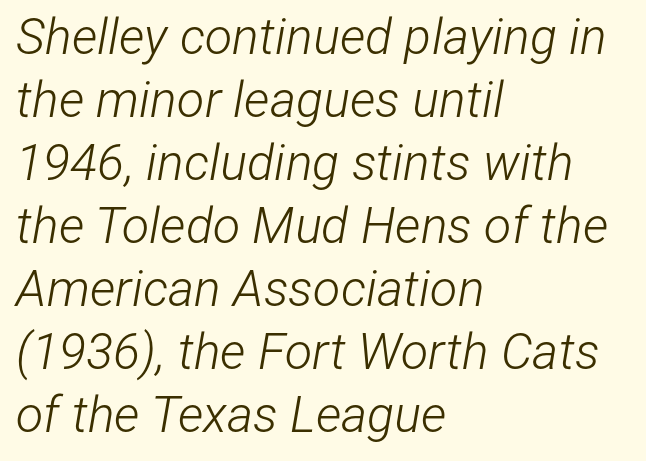
The whole block is typeset with a tilt. Interline gaps are of average width in this sample. Honestly, the letter spacing is just normal — you wouldn't notice it. Type without underlining. The paragraph shown leans on its left margin.
